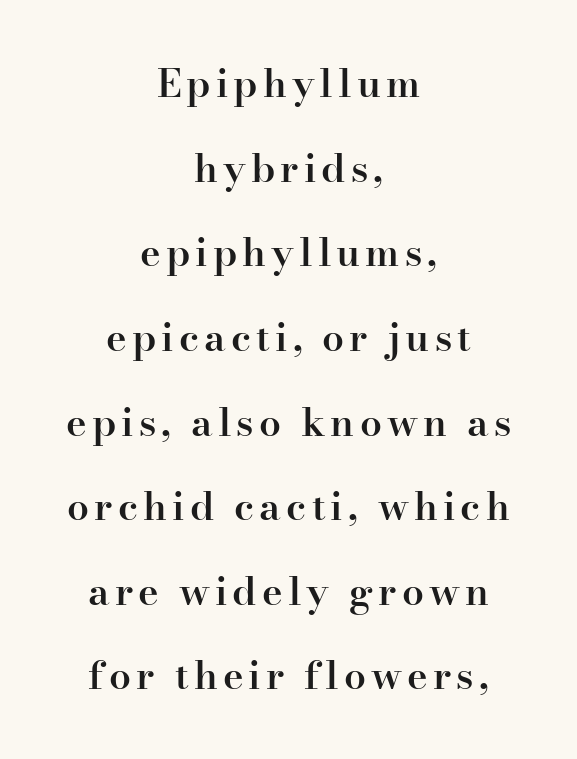
Proportional: the letters do not fall into vertical columns. The specimen reads as upright at a glance. The typesetter chose a symmetrical, centered arrangement here. Notice the strokes are somewhat thickened but not fully heavy: this is a semibold. Loosely led — the rows are spread out. Only glyphs here, with clear space below each row.
